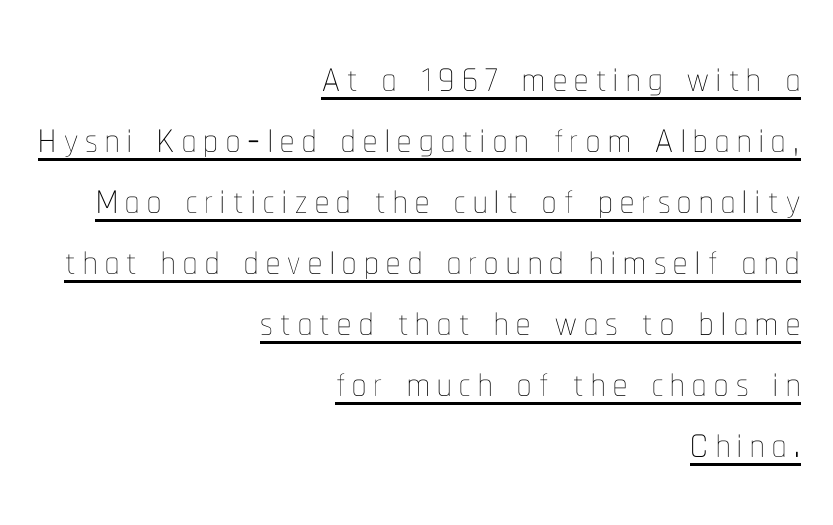
{"italic": "no", "bold": "no", "weight": "thin", "width": "condensed", "stroke_contrast": "low", "x_height": "medium", "monospaced": "no", "underline": "yes", "align": "right", "line_spacing": "tight", "line_spacing_ratio": 1.09, "glyph_px": 56}
